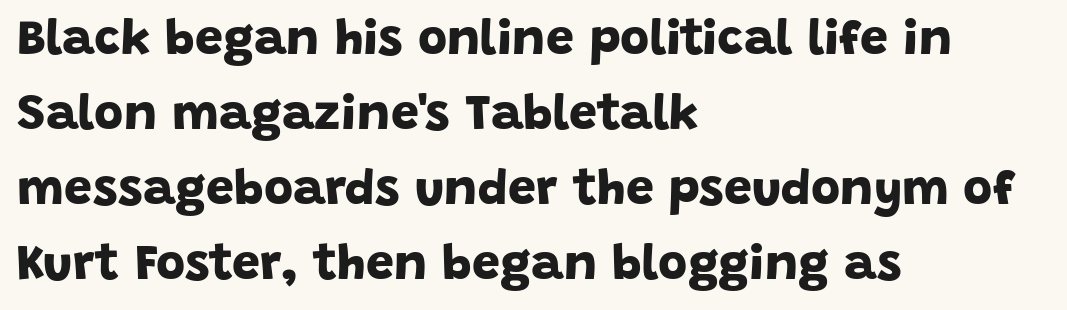
Q: Is the text bold? A: Yes.
Q: Is the typeface a serif or a sans-serif typeface? A: Sans-serif.
Q: Is the text underlined? A: No.
Q: How is the paragraph aligned? A: Left-aligned.
Q: Is the spacing between letters normal or unusually wide? A: Normal.
Q: Is the spacing between lines tight, normal or loose? A: Normal.
Q: Width (condensed, normal, or wide)? A: Normal.
Q: Stroke contrast? A: Low.
Q: x-height? A: Large.
Q: Monospaced? A: No.
